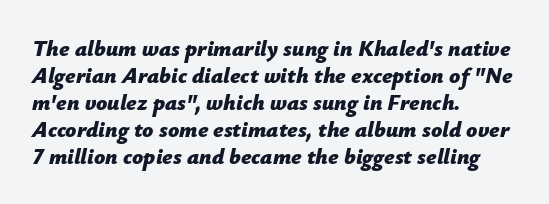
{"italic": "yes", "lean": "right", "slant_degrees": 12, "bold": "yes", "underline": "no", "align": "left", "line_spacing_ratio": 1.23, "letter_spacing": "normal", "letter_spacing_em": 0.0, "glyph_px": 22}
